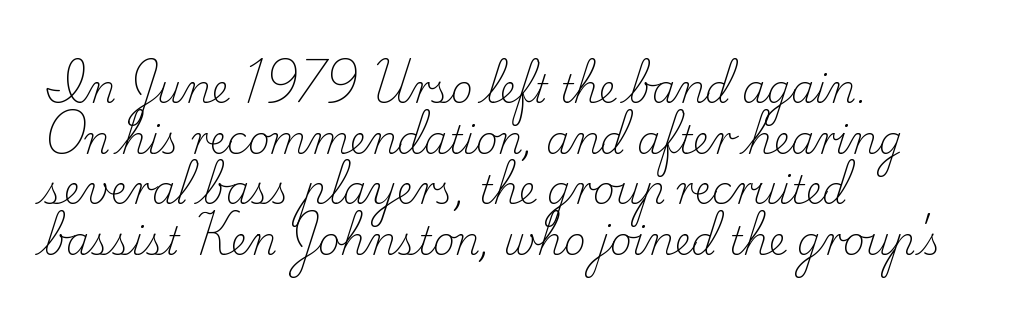
This block has exactly the height ordinary leading produces. The glyphs are unaccompanied by any horizontal stroke below them. Compared with a typical body face, this is equally light or lighter still. Each word holds together tightly as a unit, with standard inter-letter gaps.
